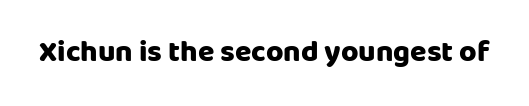
The image shows 30 px heavy sans-serif type, upright; set normal letter spacing, not underlined; low stroke contrast and a large x-height.
